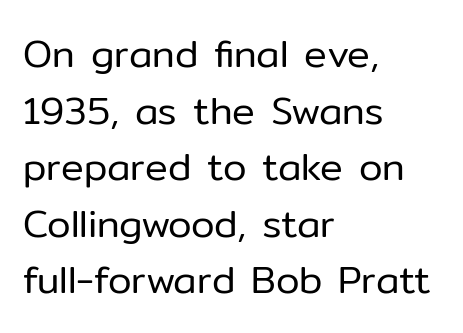
The passage shown is typed in a proportional face where columns would drift. Leftover space on each line is placed entirely after the last word. Is this a heavy cut? Hardly; it is regular or lighter. The baseline area is clear. No italicization has been applied; the sample stays upright. The glyphs in this specimen are sans serif.
